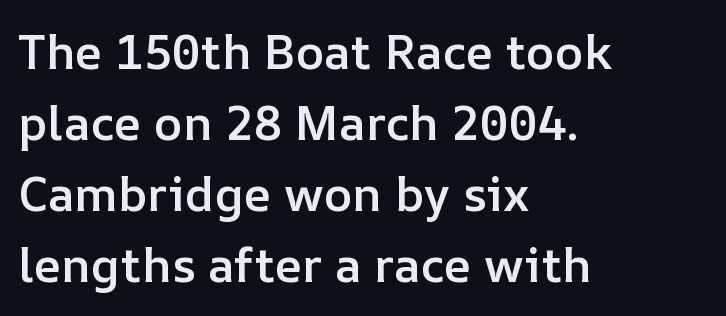
{"italic": "no", "bold": "semi", "weight": "semibold", "width": "normal", "stroke_contrast": "low", "x_height": "medium", "monospaced": "no", "underline": "no", "align": "left", "line_spacing": "normal", "line_spacing_ratio": 1.48, "letter_spacing": "normal", "letter_spacing_em": 0.0, "glyph_px": 48}
